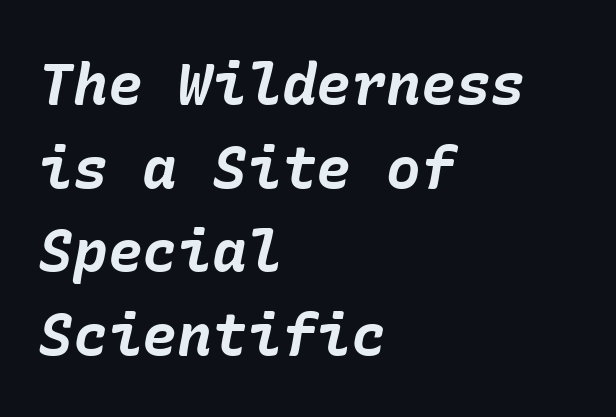
The image shows 58 px bold type, italic (leaning right); set left-aligned, normal line spacing (1.44x), normal letter spacing, not underlined; low stroke contrast and a medium x-height.
